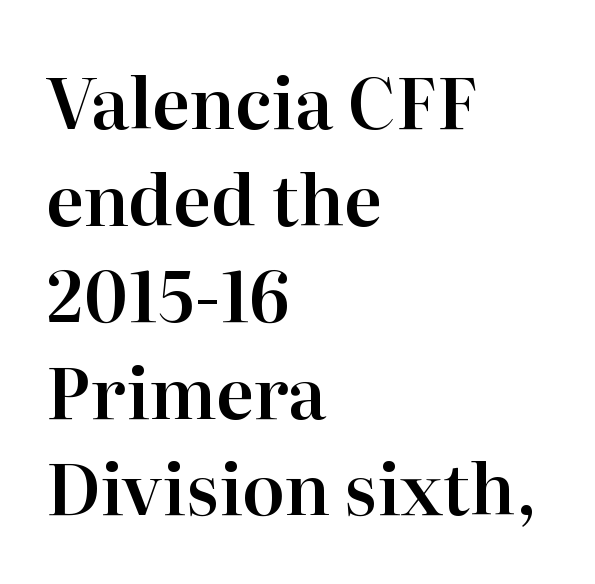
{"serif": "yes", "italic": "no", "width": "normal", "stroke_contrast": "high", "x_height": "medium", "monospaced": "no", "underline": "no", "align": "left", "line_spacing": "normal", "line_spacing_ratio": 1.38, "letter_spacing": "normal", "letter_spacing_em": 0.0, "glyph_px": 70}
